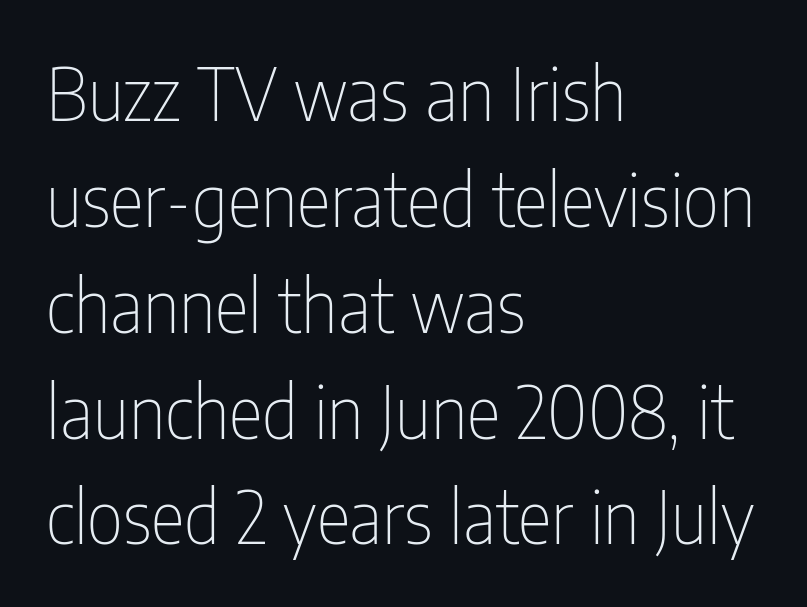
Letters rest on an invisible, unmarked baseline. The weight tops out at a normal text grade. A roman cut, with each character standing at attention. Leftover space on each line is placed entirely after the last word.
